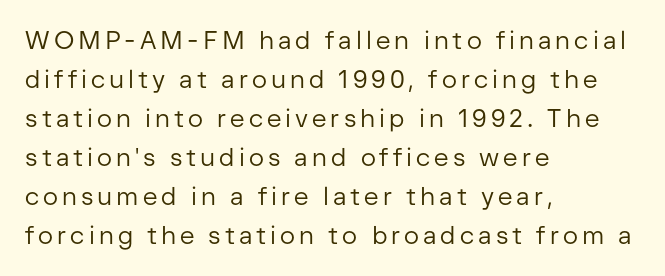
Q: Is the text bold? A: No.
Q: Is the text italic (slanted)? A: No, it is upright.
Q: Is the text underlined? A: No.
Q: How is the paragraph aligned? A: Left-aligned.
Q: Is the spacing between lines tight, normal or loose? A: Normal.
